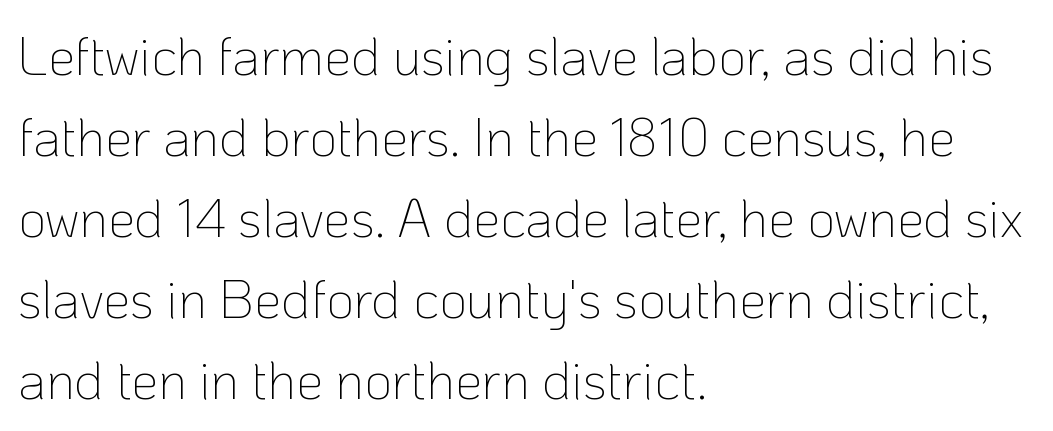
{"serif": "no", "italic": "no", "bold": "no", "weight": "thin", "width": "normal", "stroke_contrast": "low", "x_height": "medium", "monospaced": "no", "underline": "no", "align": "left", "line_spacing": "normal", "line_spacing_ratio": 1.5, "letter_spacing": "normal", "letter_spacing_em": 0.0, "glyph_px": 54}
